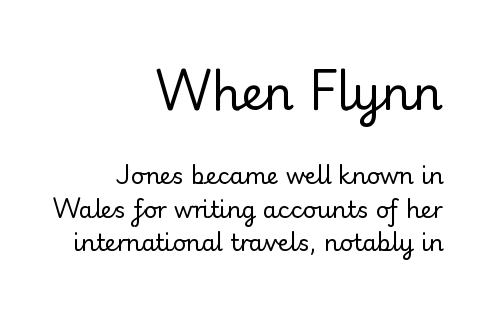
{"serif": "yes", "italic": "no", "bold": "no", "weight": "regular", "width": "normal", "stroke_contrast": "low", "x_height": "small", "monospaced": "no", "underline": "no", "align": "right", "line_spacing": "normal", "line_spacing_ratio": 1.46, "letter_spacing": "normal", "letter_spacing_em": 0.0, "larger_block": "first", "size_ratio": 2.0, "glyph_px": 46}
